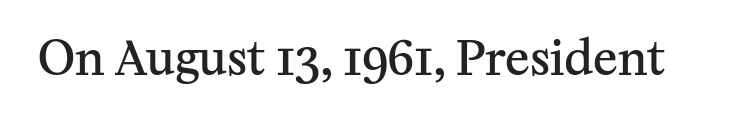
{"serif": "yes", "italic": "no", "bold": "semi", "weight": "semibold", "width": "normal", "stroke_contrast": "medium", "x_height": "medium", "monospaced": "no", "underline": "no", "letter_spacing": "normal", "letter_spacing_em": 0.0, "glyph_px": 46}
